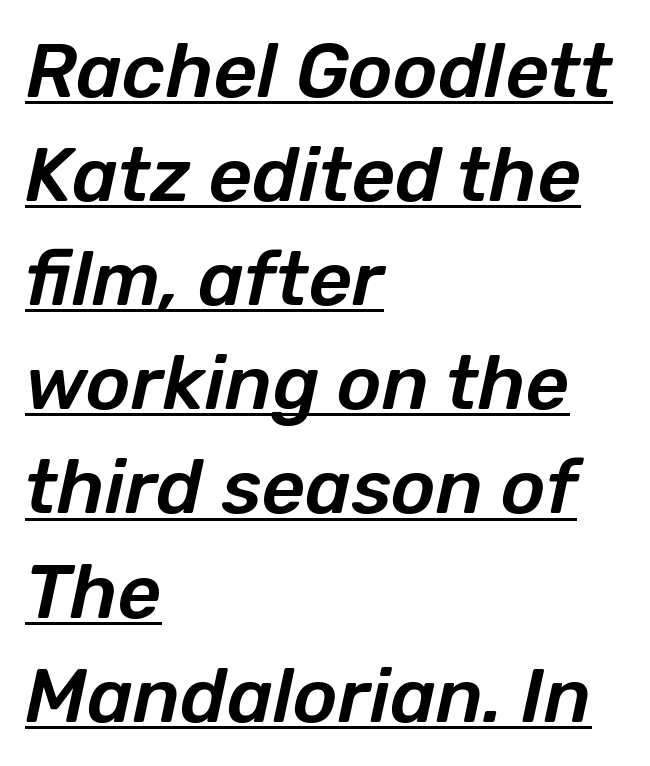
{"italic": "yes", "lean": "right", "slant_degrees": 12, "width": "normal", "stroke_contrast": "low", "x_height": "medium", "monospaced": "no", "underline": "yes", "align": "left", "line_spacing": "normal", "line_spacing_ratio": 1.37, "letter_spacing": "normal", "letter_spacing_em": 0.0, "glyph_px": 76}
